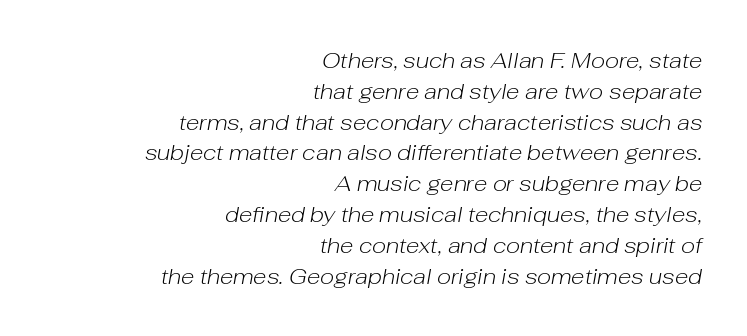
The image shows 22 px text type, italic (leaning right); set right-aligned, normal line spacing (1.4x), normal letter spacing, not underlined.
